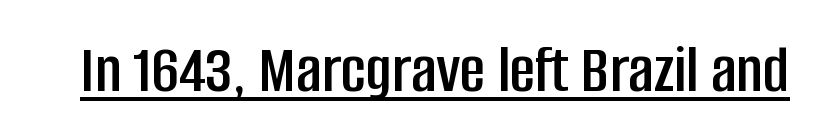
{"serif": "no", "italic": "no", "width": "condensed", "stroke_contrast": "low", "x_height": "large", "monospaced": "no", "underline": "yes", "letter_spacing": "normal", "letter_spacing_em": 0.0, "glyph_px": 70}
